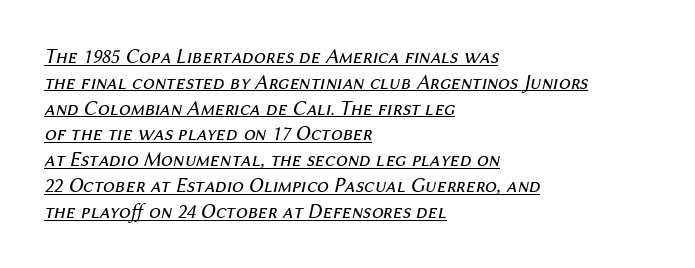
{"italic": "yes", "lean": "right", "slant_degrees": 12, "bold": "no", "underline": "yes", "align": "left", "line_spacing_ratio": 1.23, "letter_spacing": "normal", "letter_spacing_em": 0.0, "glyph_px": 21}
